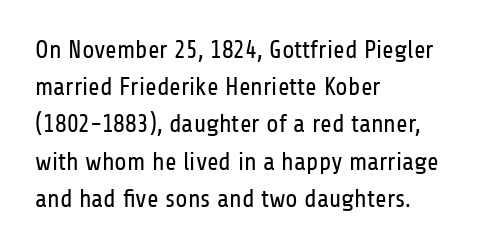
Each new line begins a customary step beneath the previous one. In CSS terms this would be text-align: left. Every character sits straight up, as roman type does. Inter-character spacing is left at the font's built-in metrics.
